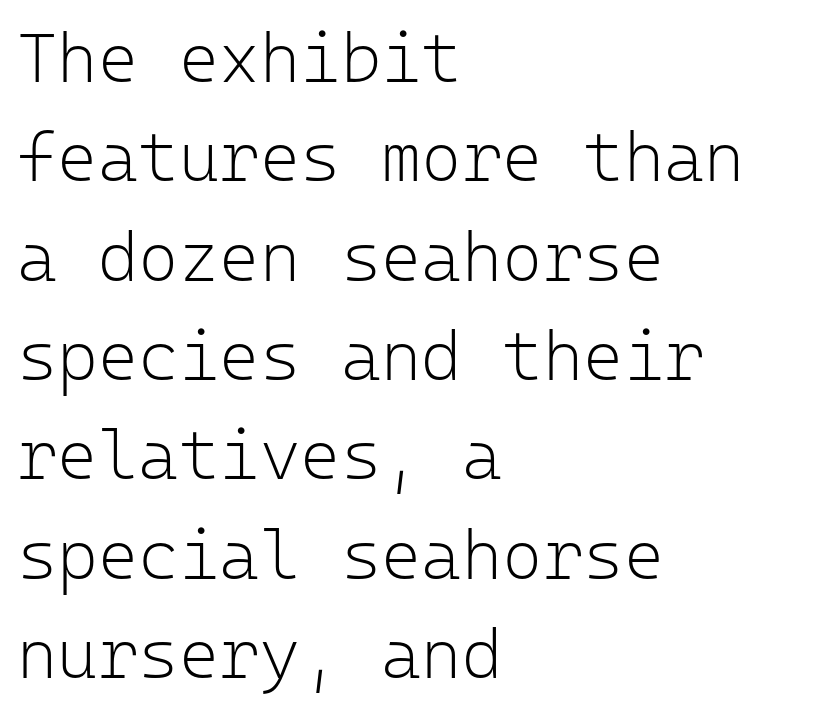
The image shows 69 px light sans-serif type, upright, monospaced; set left-aligned, normal line spacing (1.44x), normal letter spacing, not underlined; low stroke contrast and a medium x-height.
